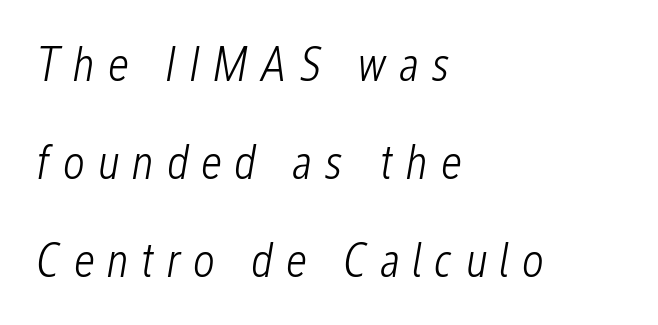
{"italic": "yes", "lean": "right", "slant_degrees": 12, "bold": "no", "weight": "light", "width": "condensed", "stroke_contrast": "low", "x_height": "medium", "monospaced": "no", "underline": "no", "align": "left", "line_spacing": "loose", "line_spacing_ratio": 2.04, "letter_spacing": "wide", "letter_spacing_em": 0.26, "glyph_px": 48}
